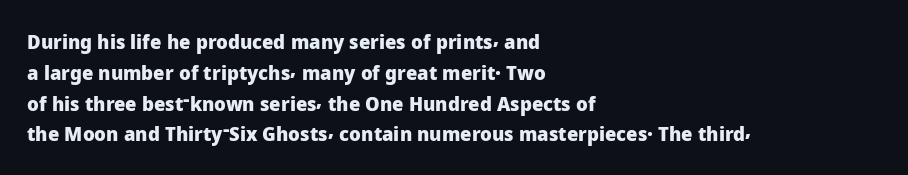
{"italic": "no", "bold": "yes", "underline": "no", "align": "left", "line_spacing": "normal", "line_spacing_ratio": 1.54, "letter_spacing": "normal", "letter_spacing_em": 0.0, "glyph_px": 20}
